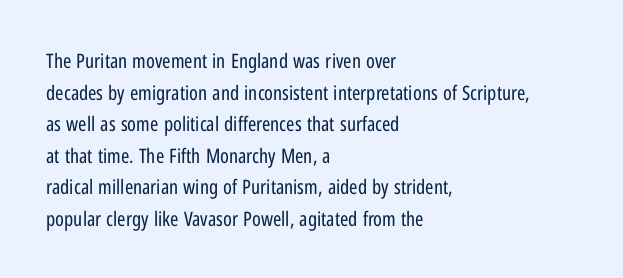
Teacher's note: observe the even left margin — that is flush-left alignment. The passage shown is not underscored anywhere. The rendering uses a moderate line-height, typical for paragraphs. Ascenders rise straight up at ninety degrees. Nobody touched the tracking dial on this one.
